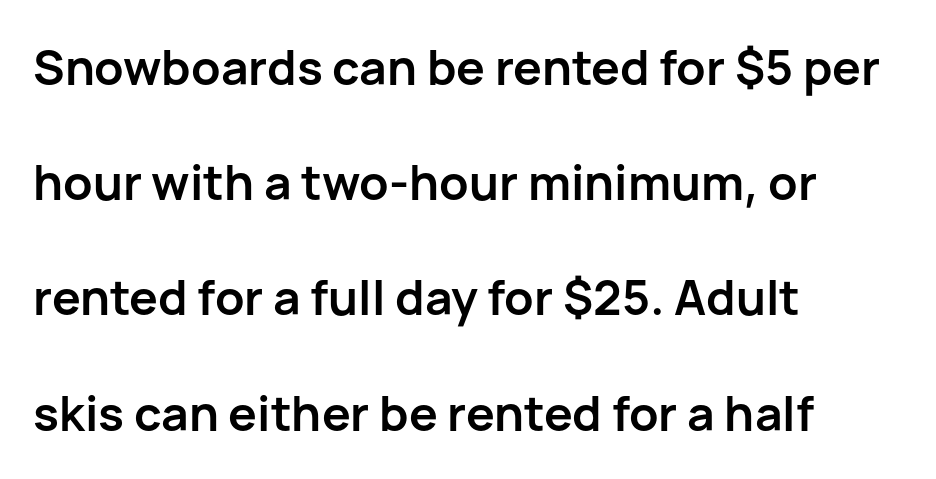
Serifs: no, the terminals of the letterforms are clean. Spacing verdict: proportional, widths tailored to each character. Upright lettering throughout. The leading is generous, giving the passage an open texture. Line starts are locked; line ends wander.
